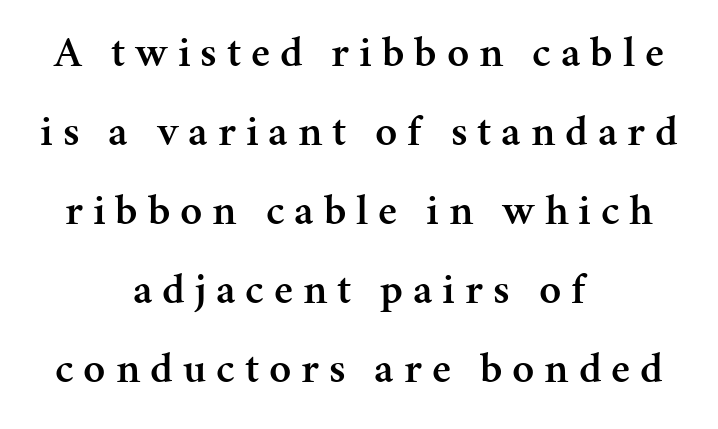
Caption: expanded tracking, letters set apart. These lines are composed in type with serifs. A typesetter would mark this as roman, not italic. The font is running at a semibold setting, under full bold.
